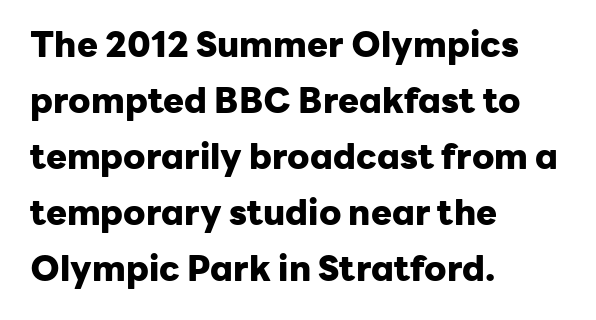
Q: Is the text bold? A: Yes.
Q: Is the text italic (slanted)? A: No, it is upright.
Q: Is the typeface a serif or a sans-serif typeface? A: Sans-serif.
Q: Is the text underlined? A: No.
Q: How is the paragraph aligned? A: Left-aligned.
Q: Is the spacing between letters normal or unusually wide? A: Normal.
Q: Is the spacing between lines tight, normal or loose? A: Normal.
Q: Width (condensed, normal, or wide)? A: Normal.
Q: Stroke contrast? A: Low.
Q: x-height? A: Medium.
Q: Monospaced? A: No.
